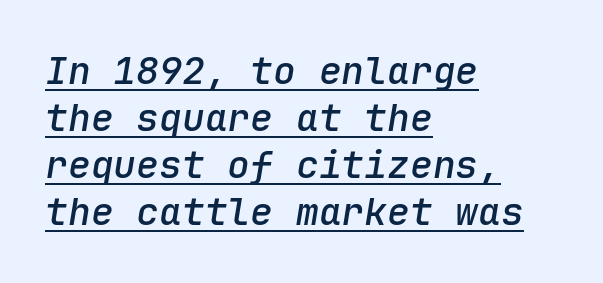
{"italic": "yes", "lean": "right", "slant_degrees": 9, "bold": "semi", "weight": "semibold", "width": "normal", "stroke_contrast": "low", "x_height": "medium", "monospaced": "yes", "underline": "yes", "align": "left", "line_spacing_ratio": 1.24, "letter_spacing": "normal", "letter_spacing_em": 0.0, "glyph_px": 38}
